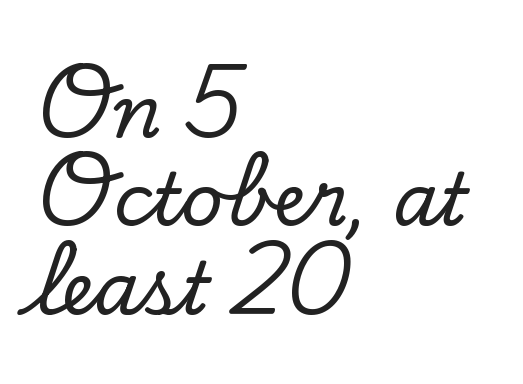
The image shows 73 px serif type; set left-aligned, line spacing 1.21x, normal letter spacing, not underlined; low stroke contrast and a small x-height.
